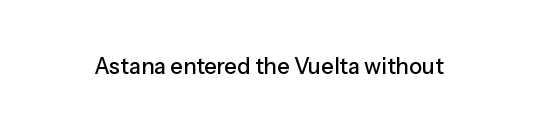
Tall strokes in this sample are plumb rather than angled. Short note: letters normally spaced. Lines of text with bare space underneath.
